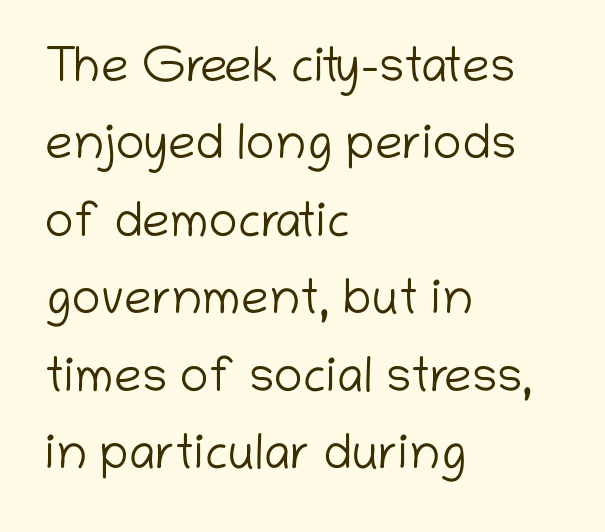
The image shows 49 px light sans-serif type, upright; set left-aligned, normal line spacing (1.58x), normal letter spacing, not underlined; low stroke contrast and a medium x-height.
